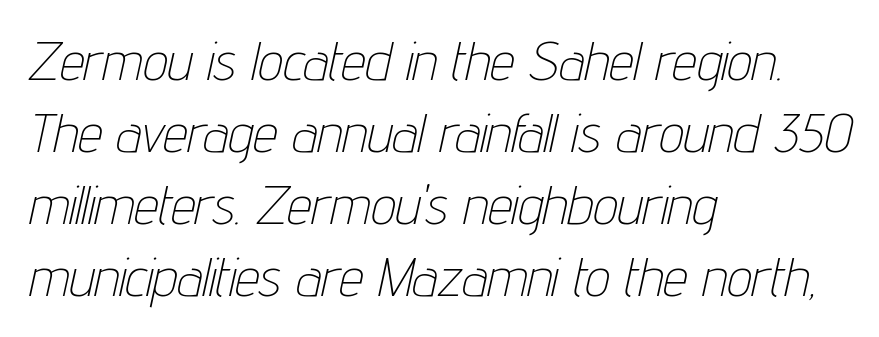
Q: Is the text bold? A: No.
Q: Is the text italic (slanted)? A: Yes, it leans right by about 12 degrees.
Q: Is the text underlined? A: No.
Q: How is the paragraph aligned? A: Left-aligned.
Q: Is the spacing between letters normal or unusually wide? A: Normal.
Q: Is the spacing between lines tight, normal or loose? A: Normal.
Q: Width (condensed, normal, or wide)? A: Condensed.
Q: Stroke contrast? A: Low.
Q: x-height? A: Medium.
Q: Monospaced? A: No.
